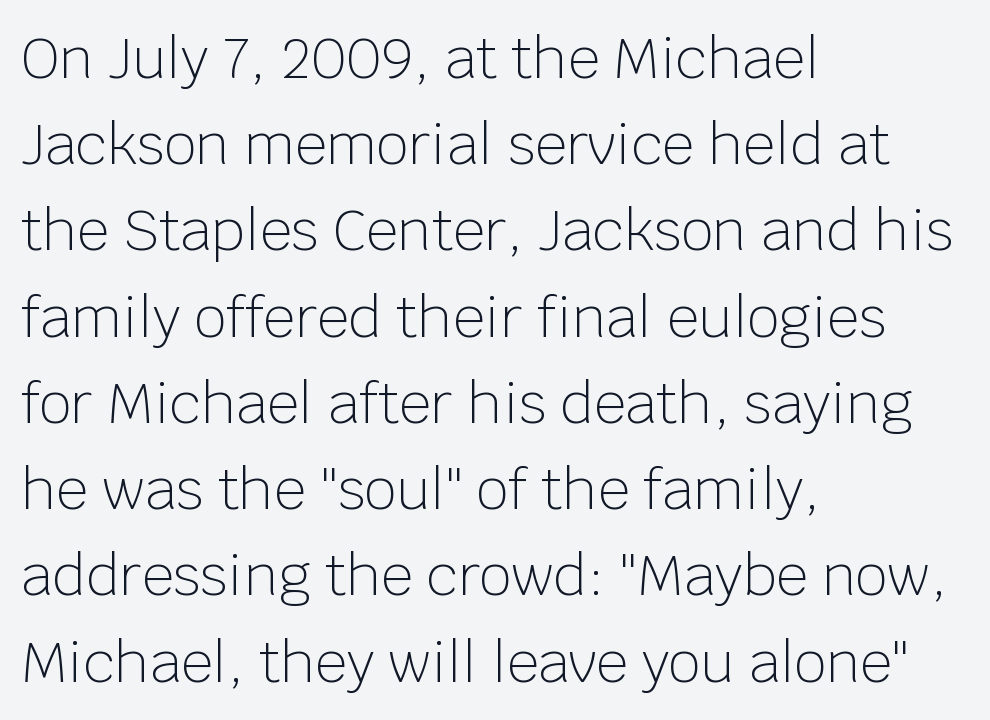
{"serif": "no", "italic": "no", "bold": "no", "weight": "light", "width": "normal", "stroke_contrast": "low", "x_height": "large", "monospaced": "no", "underline": "no", "align": "left", "line_spacing": "normal", "line_spacing_ratio": 1.54, "letter_spacing": "normal", "letter_spacing_em": 0.0, "glyph_px": 56}
